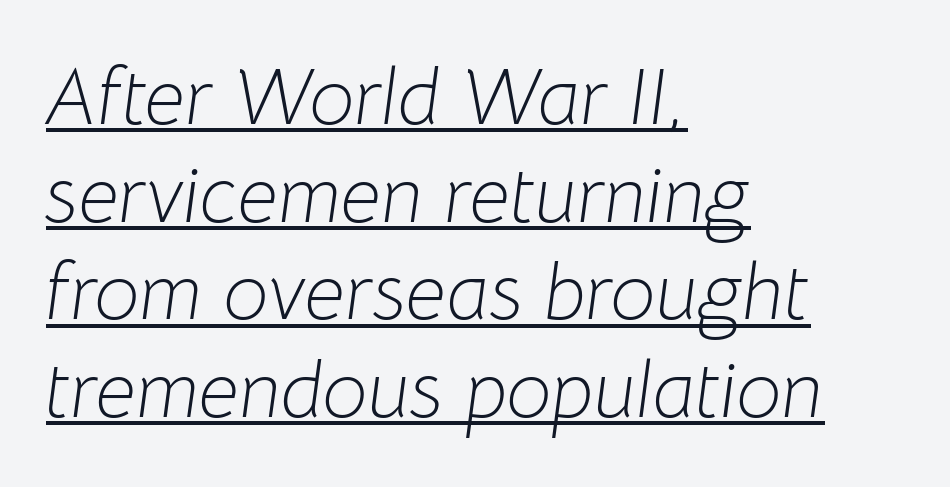
The image shows 80 px light type, italic (leaning right); set left-aligned, line spacing 1.22x, normal letter spacing, underlined; low stroke contrast and a medium x-height.
